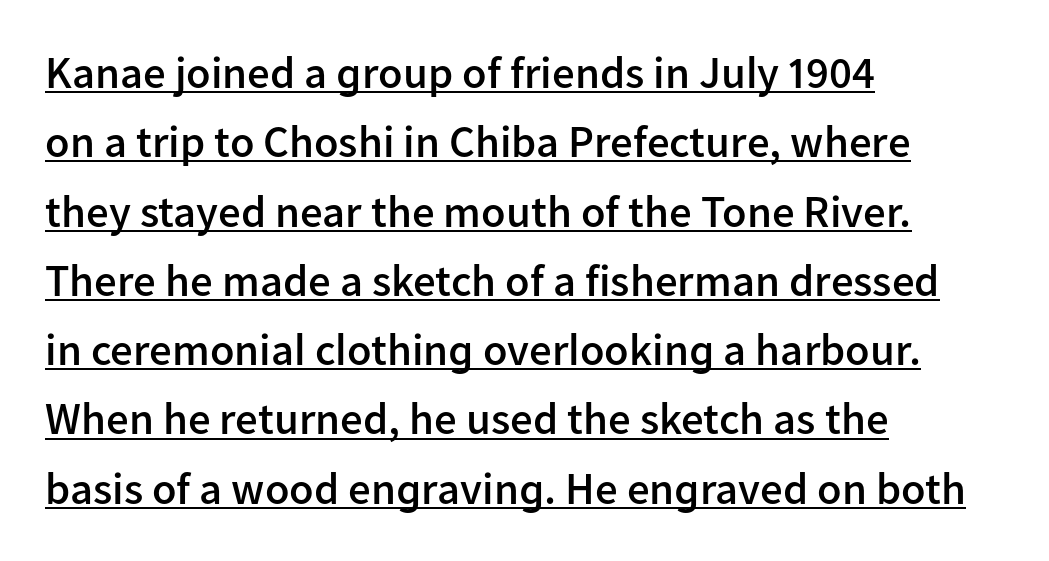
Q: Is the text bold? A: Semi-bold.
Q: Is the text italic (slanted)? A: No, it is upright.
Q: Is the typeface a serif or a sans-serif typeface? A: Sans-serif.
Q: Is the text underlined? A: Yes.
Q: How is the paragraph aligned? A: Left-aligned.
Q: Is the spacing between letters normal or unusually wide? A: Normal.
Q: Is the spacing between lines tight, normal or loose? A: Normal.
Q: Width (condensed, normal, or wide)? A: Normal.
Q: Stroke contrast? A: Low.
Q: x-height? A: Medium.
Q: Monospaced? A: No.
